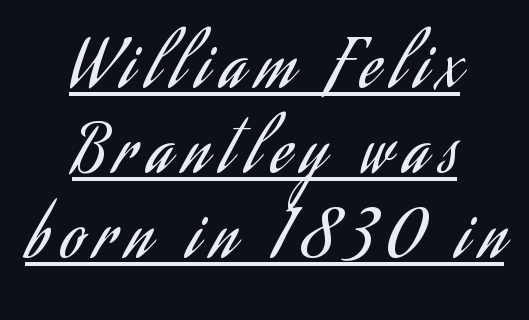
The image shows 65 px regular-weight, condensed sans-serif type; set centered, normal line spacing (1.31x), underlined; low stroke contrast and a small x-height.
